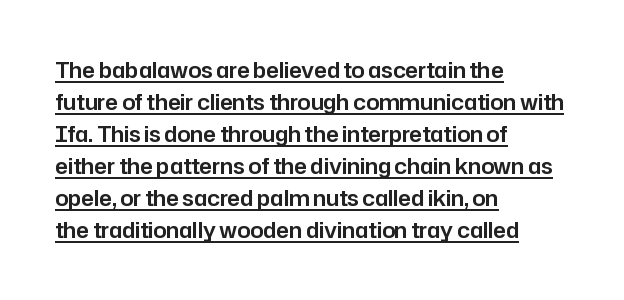
{"italic": "no", "underline": "yes", "align": "left", "line_spacing": "normal", "line_spacing_ratio": 1.52, "letter_spacing": "normal", "letter_spacing_em": 0.0, "glyph_px": 21}
